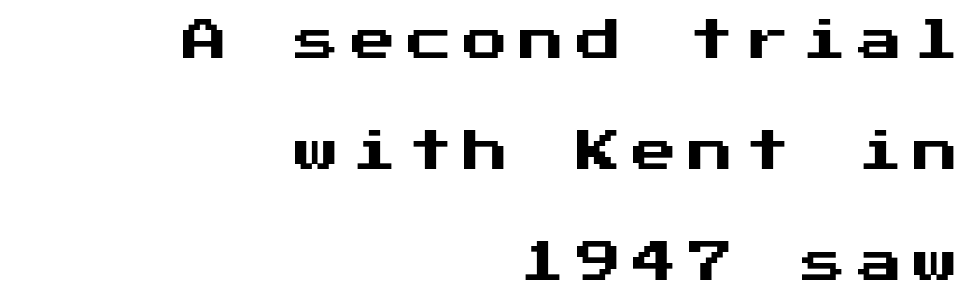
Q: Is the text italic (slanted)? A: No, it is upright.
Q: Is the typeface a serif or a sans-serif typeface? A: Sans-serif.
Q: Is the text underlined? A: No.
Q: How is the paragraph aligned? A: Right-aligned.
Q: Is the spacing between letters normal or unusually wide? A: Unusually wide.
Q: Is the spacing between lines tight, normal or loose? A: Loose.
Q: Width (condensed, normal, or wide)? A: Normal.
Q: Stroke contrast? A: Medium.
Q: x-height? A: Medium.
